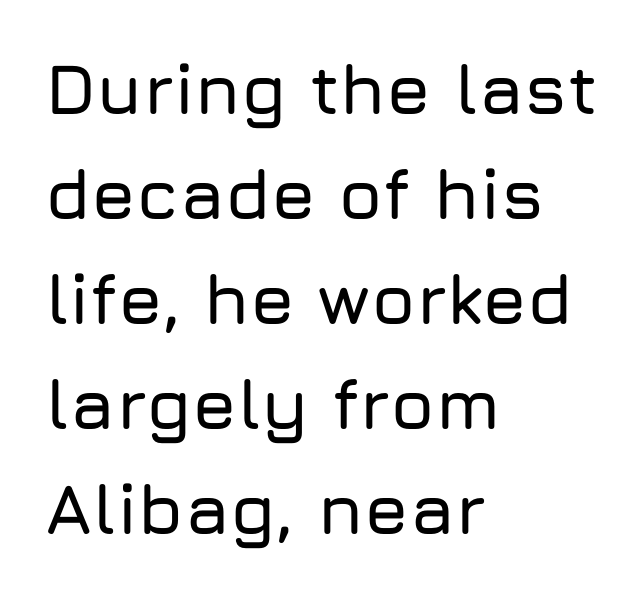
The image shows 71 px sans-serif type, upright; set left-aligned, normal line spacing (1.48x), normal letter spacing, not underlined; low stroke contrast and a medium x-height.
